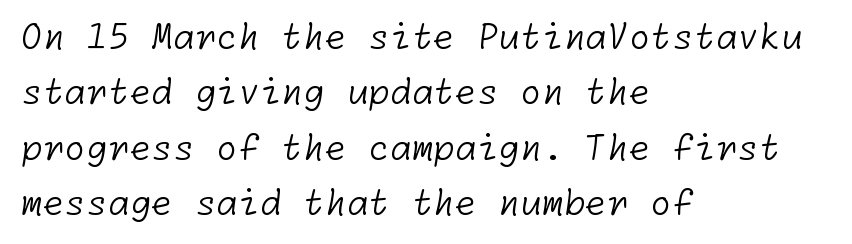
{"serif": "no", "bold": "no", "weight": "light", "width": "normal", "stroke_contrast": "low", "x_height": "medium", "underline": "no", "align": "left", "line_spacing": "normal", "line_spacing_ratio": 1.58, "letter_spacing": "normal", "letter_spacing_em": 0.0, "glyph_px": 35}
